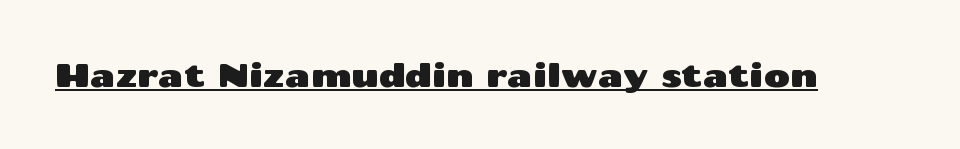
Underlining? Definitely there. These lines are rendered in a variable-pitch font. No extra tracking has been applied to these lines. Tall strokes in this sample are plumb rather than angled. Regarding serifs, this sample does without them.
